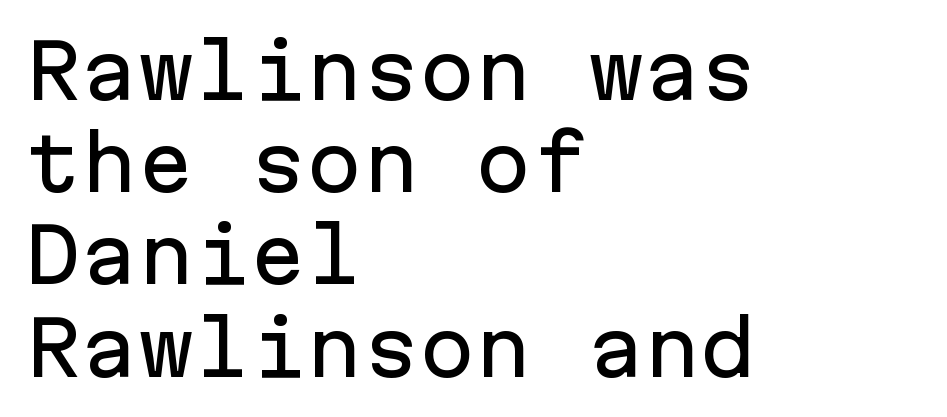
Q: Is the text italic (slanted)? A: No, it is upright.
Q: Is the typeface a serif or a sans-serif typeface? A: Sans-serif.
Q: Is the text underlined? A: No.
Q: How is the paragraph aligned? A: Left-aligned.
Q: Is the spacing between letters normal or unusually wide? A: Normal.
Q: Width (condensed, normal, or wide)? A: Normal.
Q: Stroke contrast? A: Low.
Q: x-height? A: Medium.
Q: Monospaced? A: Yes.
